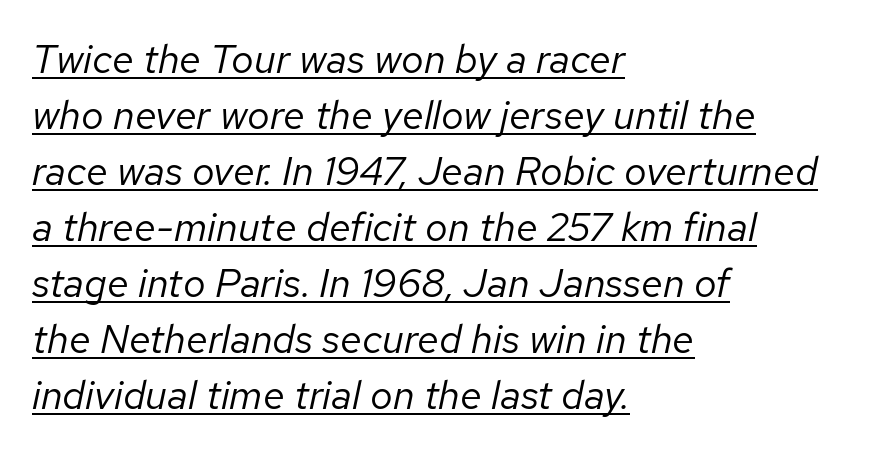
Q: Is the text bold? A: No.
Q: Is the text italic (slanted)? A: Yes, it leans right by about 12 degrees.
Q: Is the text underlined? A: Yes.
Q: How is the paragraph aligned? A: Left-aligned.
Q: Is the spacing between letters normal or unusually wide? A: Normal.
Q: Is the spacing between lines tight, normal or loose? A: Normal.
Q: Width (condensed, normal, or wide)? A: Normal.
Q: Stroke contrast? A: Low.
Q: x-height? A: Medium.
Q: Monospaced? A: No.
